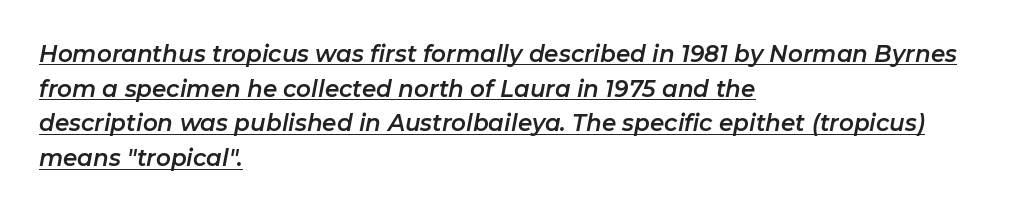
The image shows 23 px text type, italic (leaning right); set left-aligned, normal line spacing (1.51x), normal letter spacing, underlined.
